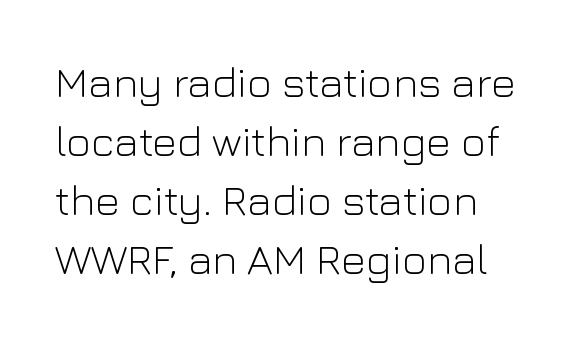
The image shows 43 px light sans-serif type, upright; set left-aligned, normal line spacing (1.37x), normal letter spacing, not underlined; low stroke contrast and a medium x-height.
